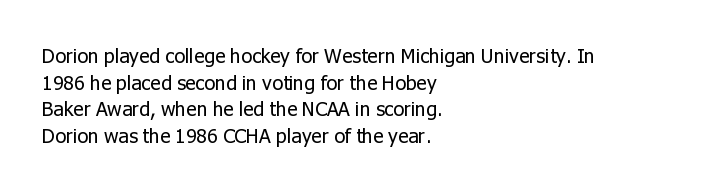
Q: Is the text bold? A: No.
Q: Is the text italic (slanted)? A: No, it is upright.
Q: Is the text underlined? A: No.
Q: How is the paragraph aligned? A: Left-aligned.
Q: Is the spacing between letters normal or unusually wide? A: Normal.
Q: Is the spacing between lines tight, normal or loose? A: Normal.
